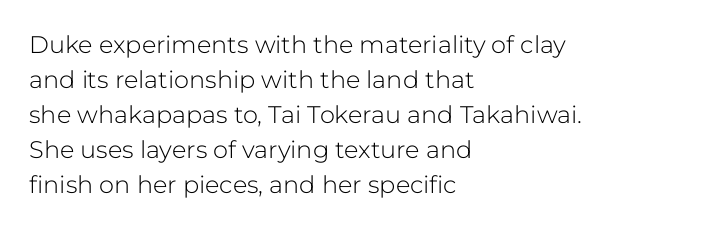
{"italic": "no", "bold": "no", "underline": "no", "align": "left", "line_spacing": "normal", "line_spacing_ratio": 1.46, "letter_spacing": "normal", "letter_spacing_em": 0.0, "glyph_px": 24}
